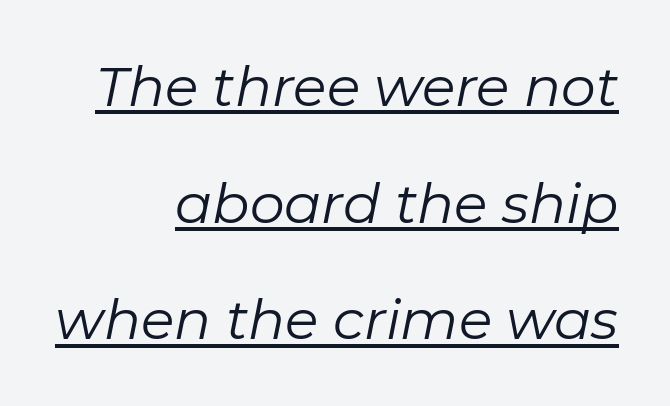
The image shows 55 px regular-weight type, italic (leaning right); set right-aligned, loose line spacing (2.12x), normal letter spacing, underlined; low stroke contrast and a medium x-height.
